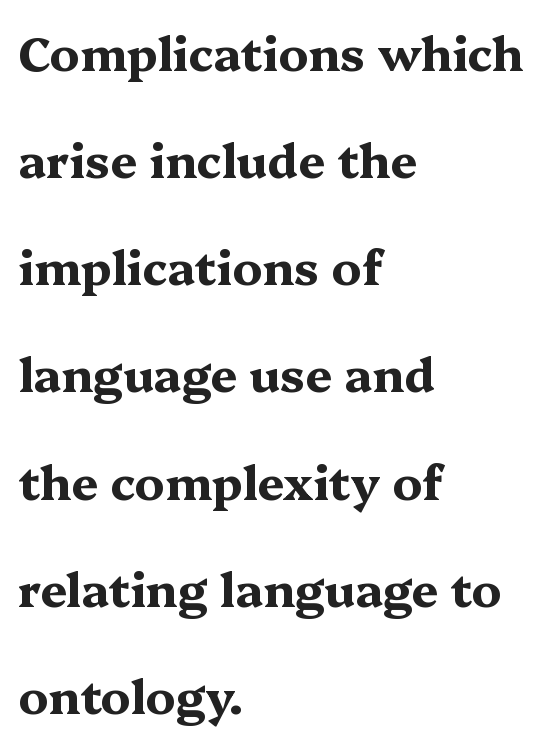
Q: Is the text bold? A: Yes.
Q: Is the text italic (slanted)? A: No, it is upright.
Q: Is the typeface a serif or a sans-serif typeface? A: Serif.
Q: Is the text underlined? A: No.
Q: How is the paragraph aligned? A: Left-aligned.
Q: Is the spacing between letters normal or unusually wide? A: Normal.
Q: Is the spacing between lines tight, normal or loose? A: Loose.
Q: Width (condensed, normal, or wide)? A: Wide.
Q: Stroke contrast? A: Medium.
Q: x-height? A: Medium.
Q: Monospaced? A: No.
